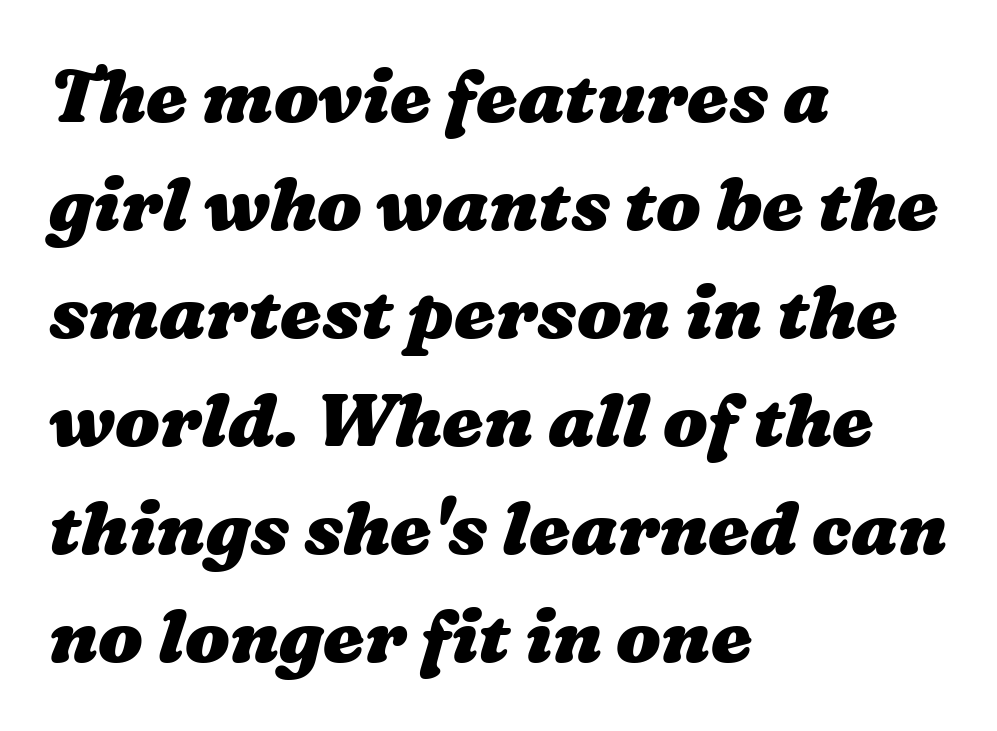
Where is the straight margin? On the left. The characters look thick and weighty, a clear bold. Compared with typical body copy, the letter spacing here is the same. Has an underline been added? It has not. The line-height multiplier appears to be the usual default.
